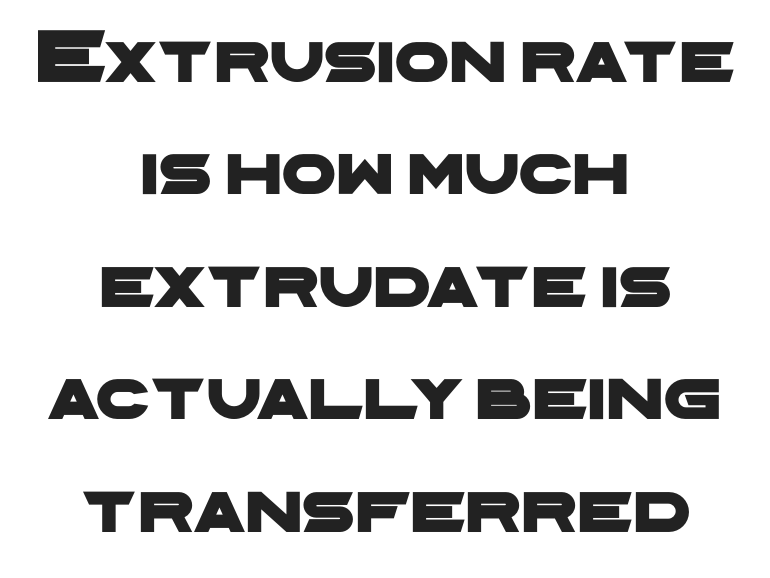
{"serif": "no", "width": "wide", "stroke_contrast": "low", "x_height": "medium", "monospaced": "no", "underline": "no", "align": "center", "line_spacing": "normal", "line_spacing_ratio": 1.46, "letter_spacing": "normal", "letter_spacing_em": 0.0, "glyph_px": 77}
